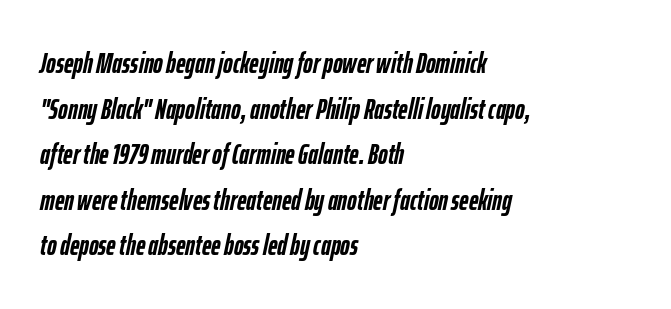
Q: Is the text bold? A: Yes.
Q: Is the text italic (slanted)? A: Yes, it leans right by about 12 degrees.
Q: Is the text underlined? A: No.
Q: How is the paragraph aligned? A: Left-aligned.
Q: Is the spacing between letters normal or unusually wide? A: Normal.
Q: Is the spacing between lines tight, normal or loose? A: Normal.
Q: Width (condensed, normal, or wide)? A: Condensed.
Q: Stroke contrast? A: Low.
Q: x-height? A: Medium.
Q: Monospaced? A: No.
